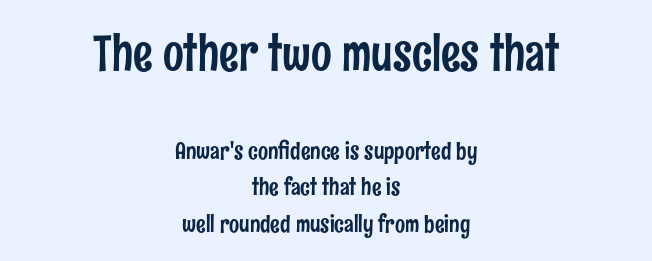
{"serif": "no", "italic": "no", "width": "condensed", "stroke_contrast": "low", "x_height": "medium", "monospaced": "no", "underline": "no", "align": "center", "line_spacing": "normal", "line_spacing_ratio": 1.52, "letter_spacing": "normal", "letter_spacing_em": 0.0, "larger_block": "first", "size_ratio": 2.04, "glyph_px": 49}
